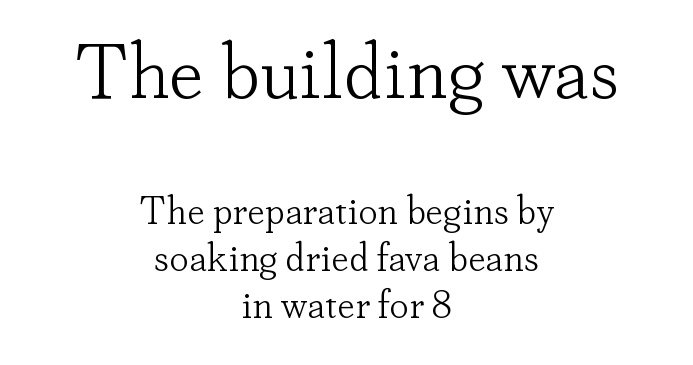
Q: Is the text bold? A: No.
Q: Is the text italic (slanted)? A: No, it is upright.
Q: Is the typeface a serif or a sans-serif typeface? A: Serif.
Q: Is the text underlined? A: No.
Q: How is the paragraph aligned? A: Centered.
Q: Is the spacing between letters normal or unusually wide? A: Normal.
Q: Which block of text is set in a larger size, the first (top) or the second (bottom)? A: The first (top) one.
Q: Width (condensed, normal, or wide)? A: Normal.
Q: Stroke contrast? A: Low.
Q: x-height? A: Small.
Q: Monospaced? A: No.
